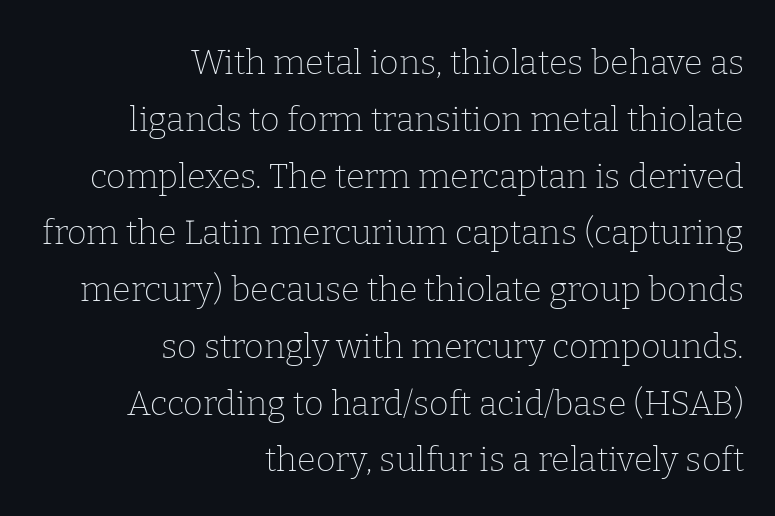
Q: Is the text bold? A: No.
Q: Is the text italic (slanted)? A: No, it is upright.
Q: Is the typeface a serif or a sans-serif typeface? A: Serif.
Q: Is the text underlined? A: No.
Q: How is the paragraph aligned? A: Right-aligned.
Q: Is the spacing between letters normal or unusually wide? A: Normal.
Q: Is the spacing between lines tight, normal or loose? A: Normal.
Q: Width (condensed, normal, or wide)? A: Normal.
Q: Stroke contrast? A: Low.
Q: x-height? A: Medium.
Q: Monospaced? A: No.
